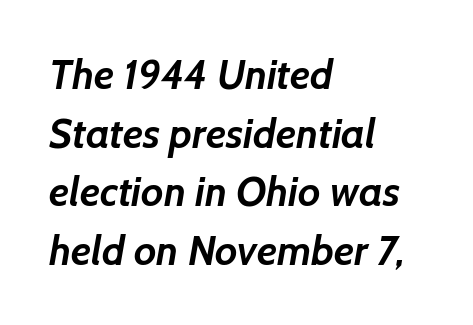
Q: Is the text bold? A: Yes.
Q: Is the typeface a serif or a sans-serif typeface? A: Sans-serif.
Q: Is the text underlined? A: No.
Q: How is the paragraph aligned? A: Left-aligned.
Q: Is the spacing between letters normal or unusually wide? A: Normal.
Q: Is the spacing between lines tight, normal or loose? A: Normal.
Q: Width (condensed, normal, or wide)? A: Normal.
Q: Stroke contrast? A: Low.
Q: x-height? A: Medium.
Q: Monospaced? A: No.
